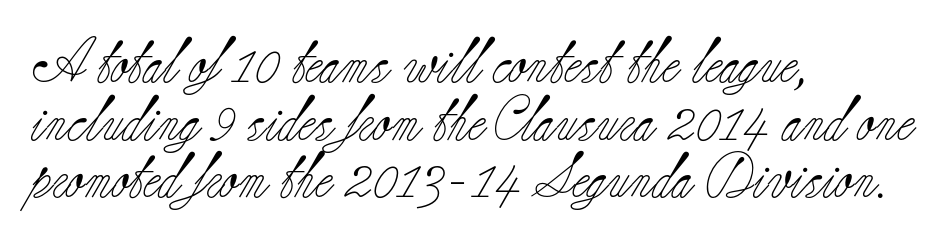
Q: Is the text bold? A: No.
Q: Is the text italic (slanted)? A: Yes.
Q: Is the typeface a serif or a sans-serif typeface? A: Serif.
Q: Is the text underlined? A: No.
Q: How is the paragraph aligned? A: Left-aligned.
Q: Is the spacing between letters normal or unusually wide? A: Normal.
Q: Is the spacing between lines tight, normal or loose? A: Normal.
Q: Width (condensed, normal, or wide)? A: Normal.
Q: Stroke contrast? A: Low.
Q: x-height? A: Small.
Q: Monospaced? A: No.
